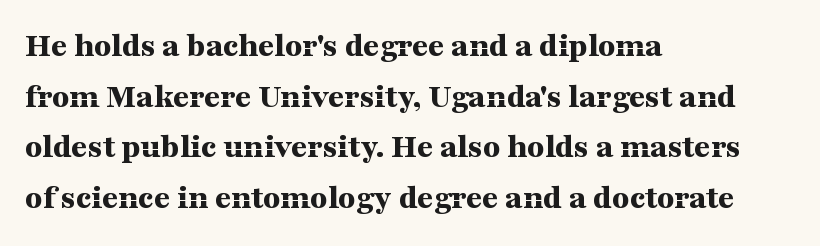
{"serif": "yes", "italic": "no", "bold": "yes", "weight": "bold", "width": "wide", "stroke_contrast": "medium", "x_height": "medium", "monospaced": "no", "underline": "no", "align": "left", "line_spacing": "normal", "line_spacing_ratio": 1.45, "letter_spacing": "normal", "letter_spacing_em": 0.0, "glyph_px": 35}
